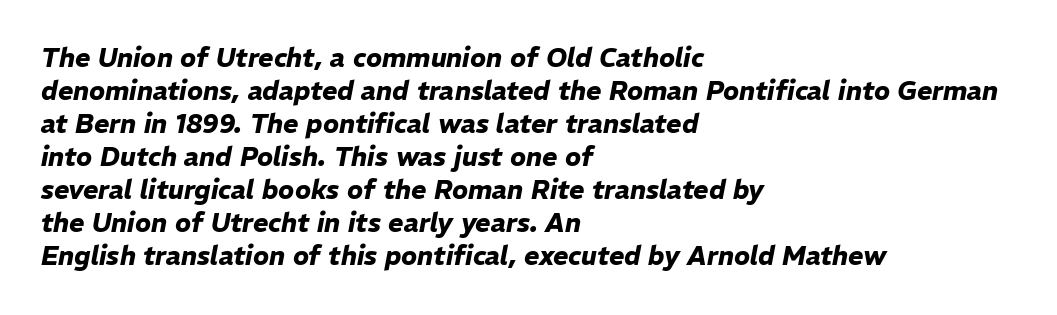
{"italic": "yes", "lean": "right", "slant_degrees": 11, "bold": "yes", "underline": "no", "align": "left", "line_spacing": "normal", "line_spacing_ratio": 1.27, "letter_spacing": "normal", "letter_spacing_em": 0.0, "glyph_px": 26}
